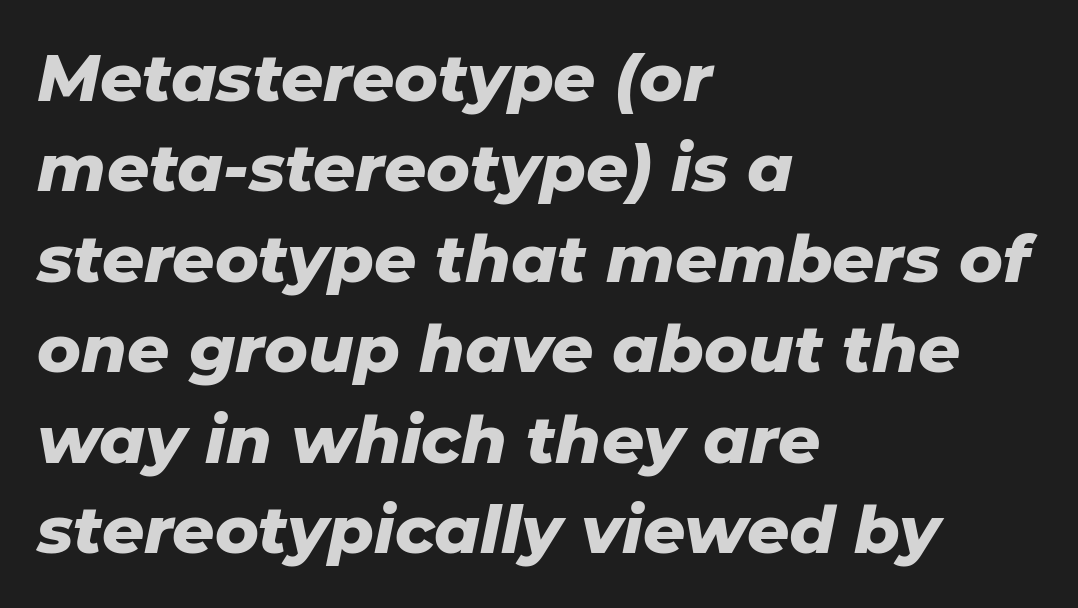
This sample has the flowing, uneven cadence of proportional lettering. Pretty heavy lettering here — definitely bold. The string is rendered with underlining switched off. These lines sit exactly where default settings would place them. A classic flush-left, rag-right setting is used for this passage. Style check: oblique.
